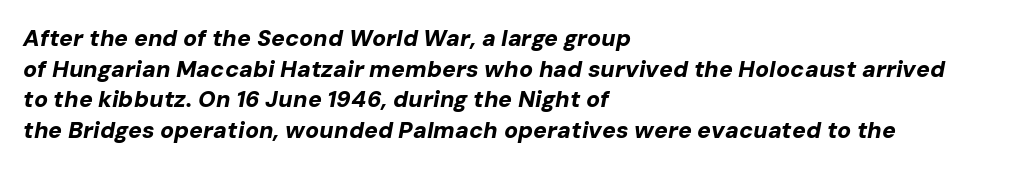
Glyph-to-glyph distance matches everyday printed text. Glance below the letters and you will spot only blank space. Bold? Absolutely — the strokes are thick and heavy. Casual observation: everything's shoved over to the left. One glance says typical: line gaps are just what's usual.
